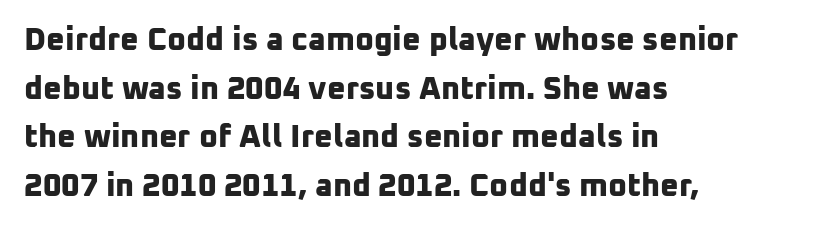
The image shows 32 px bold sans-serif type; set left-aligned, normal line spacing (1.52x), normal letter spacing, not underlined; low stroke contrast and a medium x-height.
